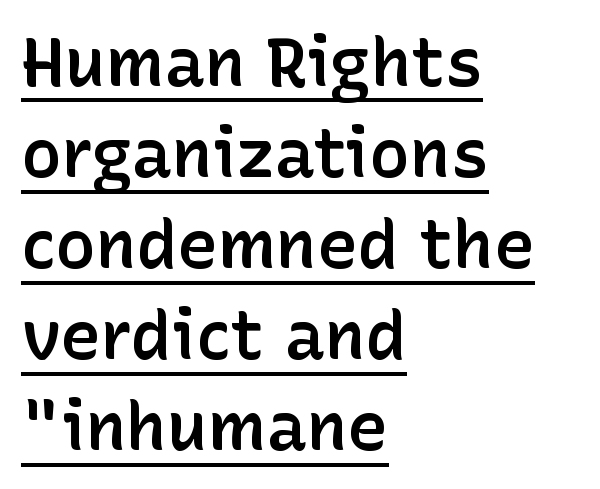
As a designer I'd log this as weight 600, semibold. Posture: vertical. The lettering is marked with a stroke running underneath it. Each letter's strokes conclude bluntly, with no projecting serifs.
